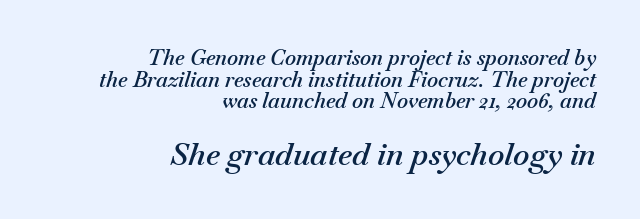
{"italic": "yes", "lean": "right", "slant_degrees": 18, "bold": "semi", "weight": "semibold", "width": "normal", "stroke_contrast": "medium", "x_height": "small", "monospaced": "no", "underline": "no", "align": "right", "line_spacing": "tight", "line_spacing_ratio": 1.03, "letter_spacing": "normal", "letter_spacing_em": 0.0, "larger_block": "second", "size_ratio": 1.48, "glyph_px": 31}
